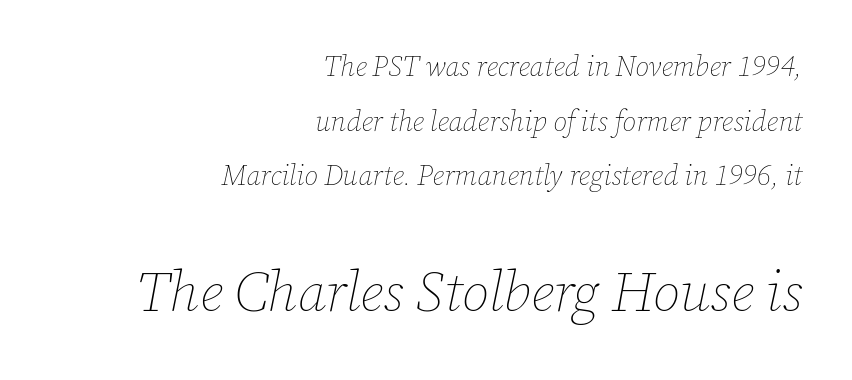
The image shows 56 px thin type, italic (leaning right); set right-aligned, loose line spacing (1.95x), normal letter spacing, not underlined; the second (bottom) block is 2.0x larger; low stroke contrast and a medium x-height.
